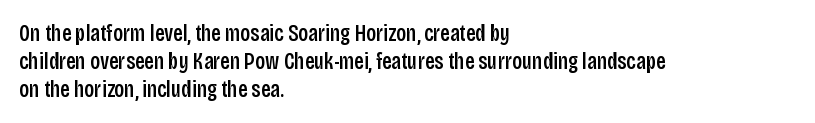
Here the glyphs are tracked normally, forming tight word shapes. The specimen omits any rule beneath the text block's lines. Vertical strokes here are truly vertical. The lines in this sample share a left origin and differ only in where they stop.
